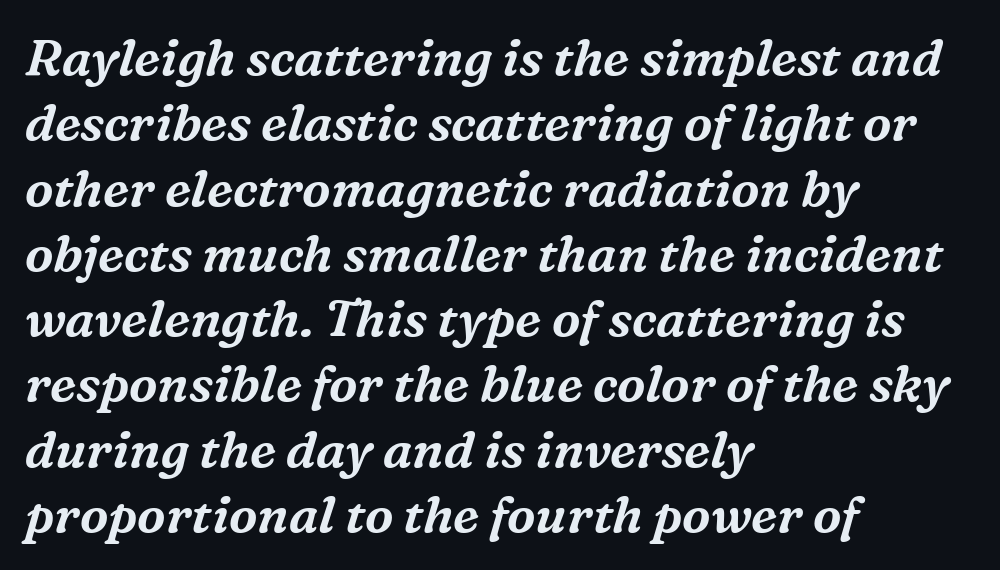
{"serif": "yes", "italic": "yes", "lean": "right", "slant_degrees": 16, "width": "normal", "stroke_contrast": "medium", "x_height": "medium", "monospaced": "no", "underline": "no", "align": "left", "line_spacing": "normal", "line_spacing_ratio": 1.28, "letter_spacing": "normal", "letter_spacing_em": 0.0, "glyph_px": 51}
